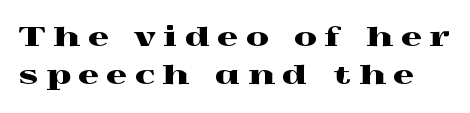
Q: Is the text italic (slanted)? A: No, it is upright.
Q: Is the text underlined? A: No.
Q: Is the spacing between letters normal or unusually wide? A: Unusually wide.
Q: Is the spacing between lines tight, normal or loose? A: Normal.
